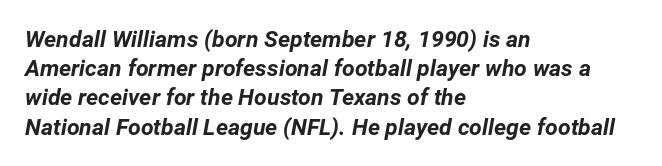
{"italic": "yes", "lean": "right", "slant_degrees": 12, "bold": "yes", "underline": "no", "align": "left", "line_spacing": "normal", "line_spacing_ratio": 1.27, "letter_spacing": "normal", "letter_spacing_em": 0.0, "glyph_px": 23}
